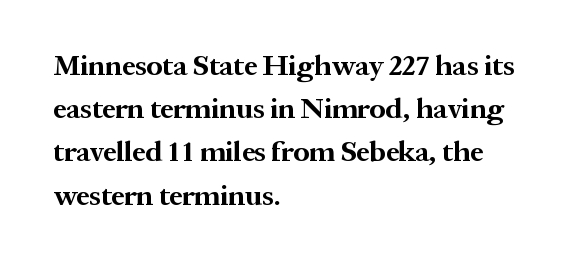
Successive baselines arrive at the customary interval. Do the characters align in a grid? No, the font is proportional. Layout note: lines flush left. The foot of each line stays bare and open. In terms of posture, this sample is upright.
